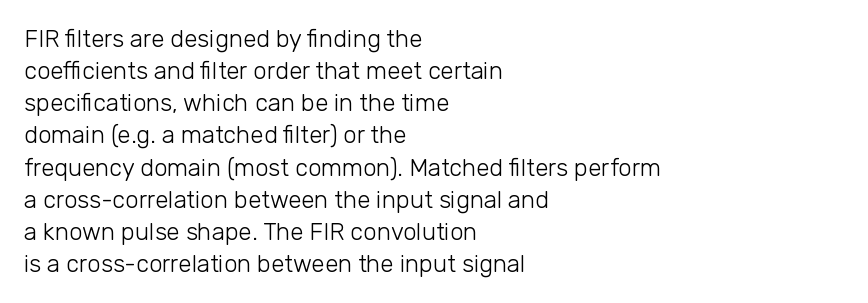
The strip under each line holds only bare page. You could call the tracking neutral — neither tight nor loose. Where is the straight margin? On the left. Upright lettering throughout. The weight tops out at a normal text grade.
